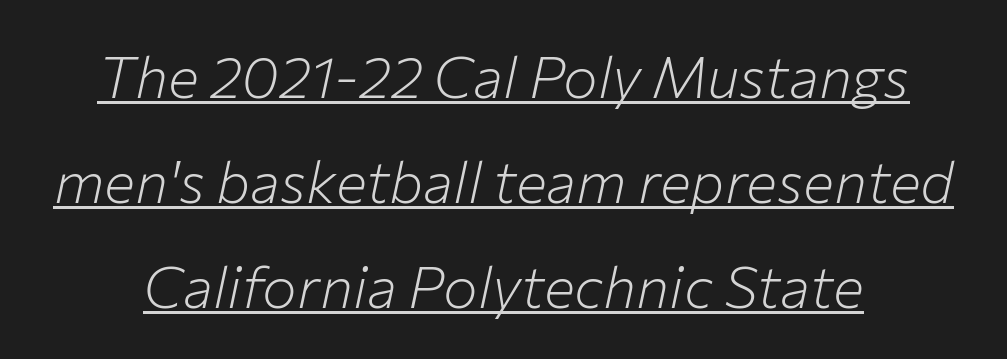
The image shows 58 px light type, italic (leaning right); set line spacing 1.81x, normal letter spacing, underlined; low stroke contrast and a medium x-height.
